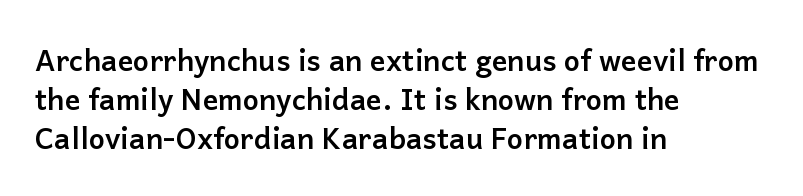
The characters display no serif detailing; their extremities are plain. Italic: no, the glyphs are upright roman. Tracking value appears to be zero — textbook default spacing. Spacing verdict: proportional, widths tailored to each character. A student would call this left alignment; a typographer would say flush left, rag right. In terms of leading, this rendering sits right in the middle.
